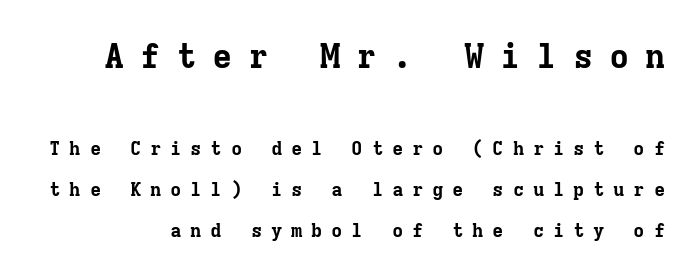
The glyphs are unaccompanied by any horizontal stroke below them. Stroke thickness is high; the sample reads as a true bold. The face used here is seriffed, in the tradition of book romans. Observe the wide spacing: letters keep a clear distance from each other.
